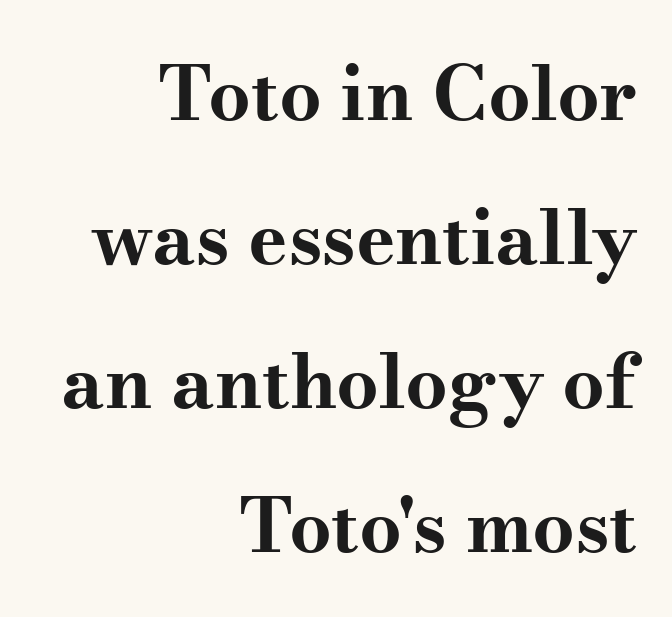
Q: Is the text bold? A: Yes.
Q: Is the text italic (slanted)? A: No, it is upright.
Q: Is the typeface a serif or a sans-serif typeface? A: Serif.
Q: Is the text underlined? A: No.
Q: How is the paragraph aligned? A: Right-aligned.
Q: Is the spacing between letters normal or unusually wide? A: Normal.
Q: Is the spacing between lines tight, normal or loose? A: Loose.
Q: Width (condensed, normal, or wide)? A: Wide.
Q: Stroke contrast? A: Medium.
Q: x-height? A: Small.
Q: Monospaced? A: No.
